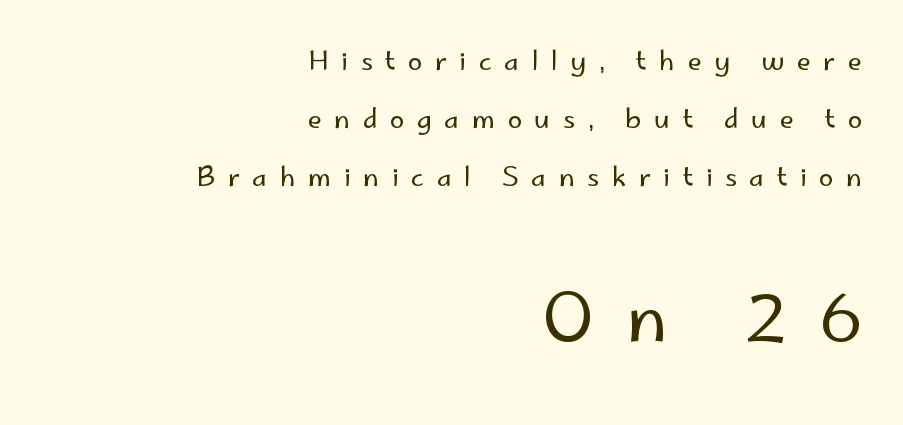
The image shows 66 px regular-weight sans-serif type, upright; set right-aligned, loose line spacing (2.23x), unusually wide letter spacing (+0.48 em), not underlined; the second (bottom) block is 2.54x larger; low stroke contrast and a small x-height.
